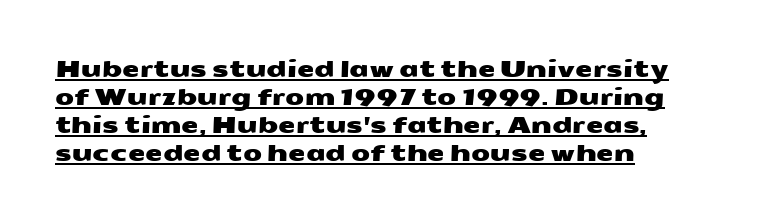
The image shows 22 px text type; set left-aligned, normal line spacing (1.28x), normal letter spacing, underlined.
